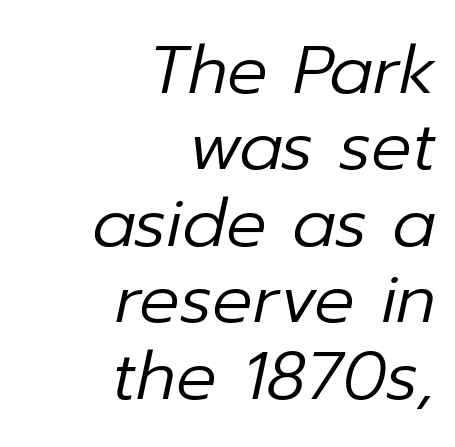
The image shows 67 px regular-weight type, italic (leaning right); set right-aligned, tight line spacing (1.14x), normal letter spacing, not underlined; low stroke contrast and a medium x-height.
